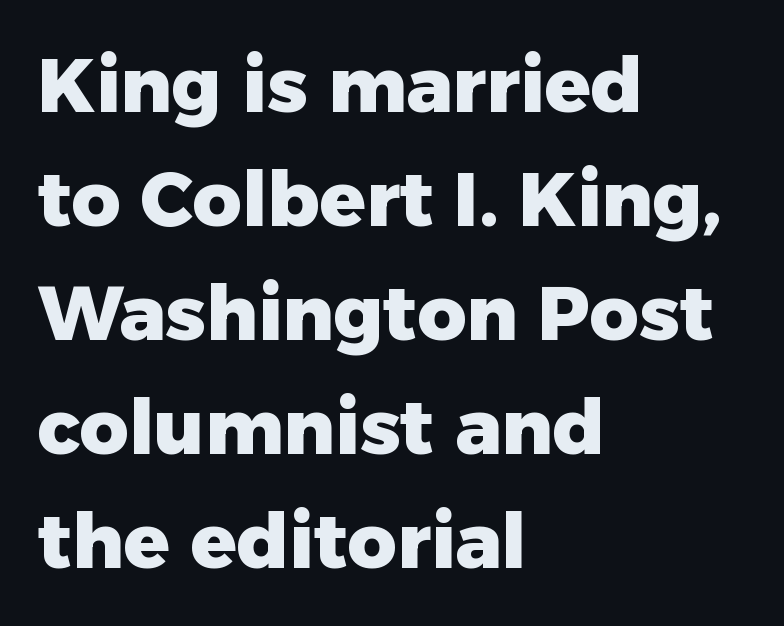
Q: Is the text bold? A: Yes.
Q: Is the text italic (slanted)? A: No, it is upright.
Q: Is the typeface a serif or a sans-serif typeface? A: Sans-serif.
Q: Is the text underlined? A: No.
Q: How is the paragraph aligned? A: Left-aligned.
Q: Is the spacing between letters normal or unusually wide? A: Normal.
Q: Is the spacing between lines tight, normal or loose? A: Normal.
Q: Width (condensed, normal, or wide)? A: Normal.
Q: Stroke contrast? A: Low.
Q: x-height? A: Medium.
Q: Monospaced? A: No.
